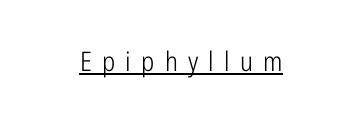
Underlining? Definitely there. The weight would be labelled regular, book, light, or lighter still. Posture: vertical. The tracking reads as deliberately expanded to a designer's eye.
